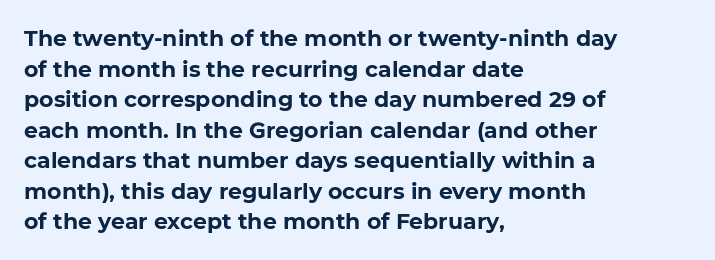
{"bold": "yes", "underline": "no", "align": "left", "line_spacing": "normal", "line_spacing_ratio": 1.39, "letter_spacing": "normal", "letter_spacing_em": 0.0, "glyph_px": 22}
